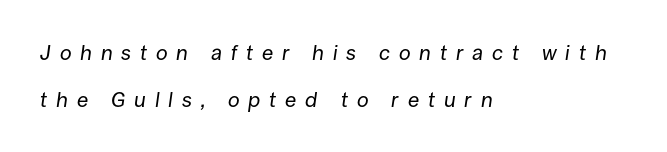
Q: Is the text bold? A: No.
Q: Is the text italic (slanted)? A: Yes, it leans right by about 8 degrees.
Q: Is the text underlined? A: No.
Q: How is the paragraph aligned? A: Left-aligned.
Q: Is the spacing between letters normal or unusually wide? A: Unusually wide.
Q: Is the spacing between lines tight, normal or loose? A: Loose.
